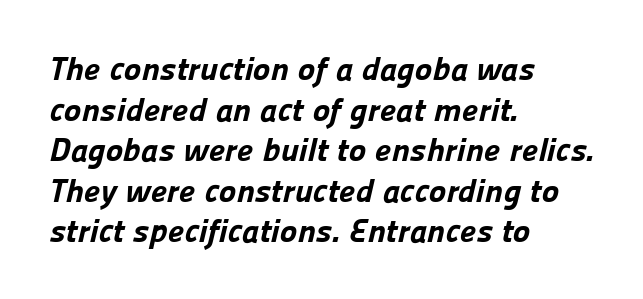
Character widths vary here, with narrow letters taking less room than wide ones. Any mark beneath the type? The region is blank. Typographic density is high because the face is bold. A sans-serif font was chosen for this passage.
